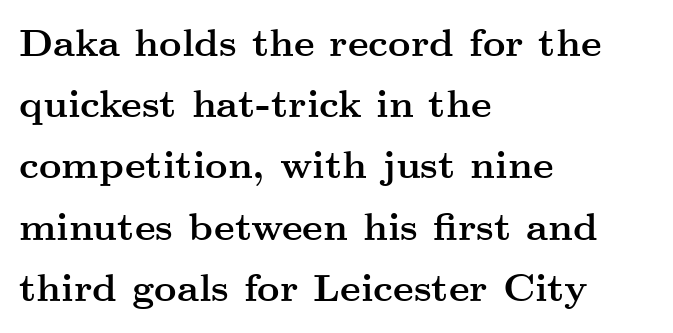
Q: Is the text bold? A: Yes.
Q: Is the text italic (slanted)? A: No, it is upright.
Q: Is the typeface a serif or a sans-serif typeface? A: Serif.
Q: Is the text underlined? A: No.
Q: How is the paragraph aligned? A: Left-aligned.
Q: Is the spacing between letters normal or unusually wide? A: Normal.
Q: Is the spacing between lines tight, normal or loose? A: Normal.
Q: Width (condensed, normal, or wide)? A: Wide.
Q: Stroke contrast? A: Medium.
Q: x-height? A: Small.
Q: Monospaced? A: No.
